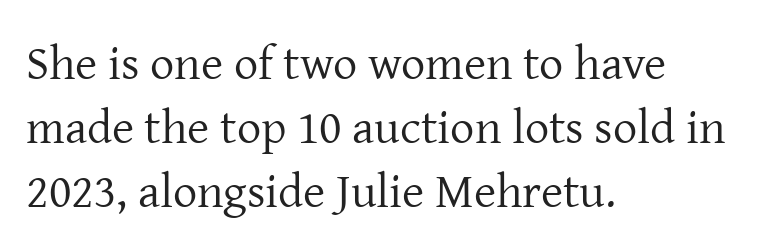
The image shows 48 px regular-weight serif type, upright; set left-aligned, normal line spacing (1.33x), normal letter spacing, not underlined; low stroke contrast and a medium x-height.
